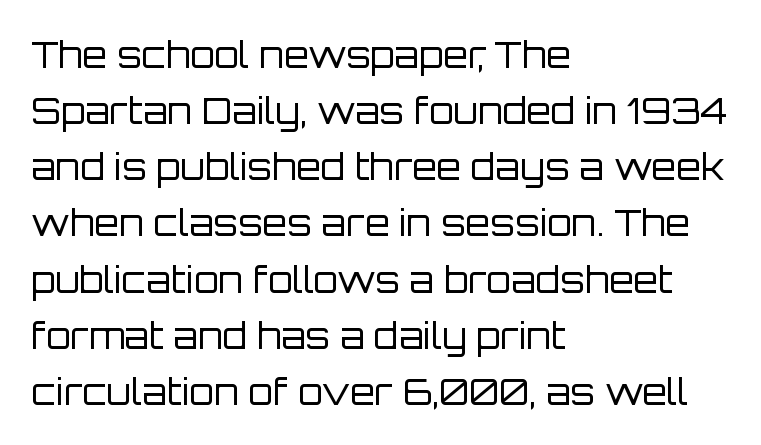
Q: Is the text bold? A: No.
Q: Is the text italic (slanted)? A: No, it is upright.
Q: Is the typeface a serif or a sans-serif typeface? A: Sans-serif.
Q: Is the text underlined? A: No.
Q: How is the paragraph aligned? A: Left-aligned.
Q: Is the spacing between letters normal or unusually wide? A: Normal.
Q: Is the spacing between lines tight, normal or loose? A: Normal.
Q: Width (condensed, normal, or wide)? A: Normal.
Q: Stroke contrast? A: Low.
Q: x-height? A: Large.
Q: Monospaced? A: No.
